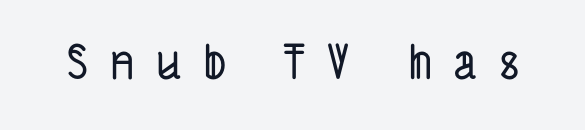
Q: Is the typeface a serif or a sans-serif typeface? A: Sans-serif.
Q: Is the text underlined? A: No.
Q: Is the spacing between letters normal or unusually wide? A: Unusually wide.
Q: Width (condensed, normal, or wide)? A: Condensed.
Q: Stroke contrast? A: Low.
Q: x-height? A: Medium.
Q: Monospaced? A: No.
